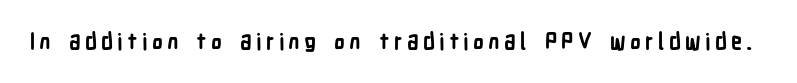
The image shows 22 px bold type, upright; set not underlined.
